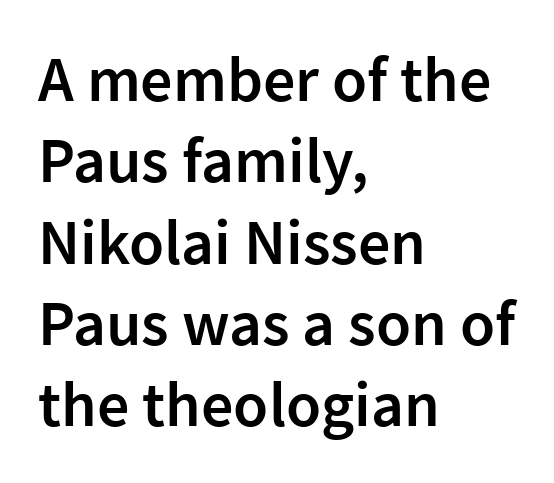
Note the varied advance widths — an 'i' is clearly narrower than an 'm'. What weight is shown? A semibold, between regular and bold. In terms of letterspacing, this is plain default setting. Unlike italic type, these characters show no tilt at all. The words here are not underlined. A sans-serif font was chosen for this passage.
